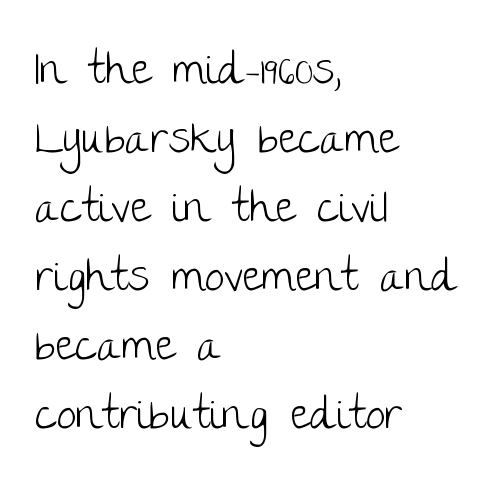
Q: Is the text bold? A: No.
Q: Is the text italic (slanted)? A: No, it is upright.
Q: Is the typeface a serif or a sans-serif typeface? A: Sans-serif.
Q: Is the text underlined? A: No.
Q: How is the paragraph aligned? A: Left-aligned.
Q: Is the spacing between letters normal or unusually wide? A: Normal.
Q: Is the spacing between lines tight, normal or loose? A: Normal.
Q: Width (condensed, normal, or wide)? A: Normal.
Q: Stroke contrast? A: Low.
Q: x-height? A: Large.
Q: Monospaced? A: No.
